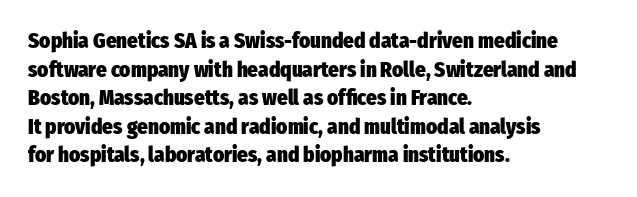
Q: Is the text bold? A: Yes.
Q: Is the text italic (slanted)? A: No, it is upright.
Q: Is the text underlined? A: No.
Q: How is the paragraph aligned? A: Left-aligned.
Q: Is the spacing between letters normal or unusually wide? A: Normal.
Q: Is the spacing between lines tight, normal or loose? A: Normal.
